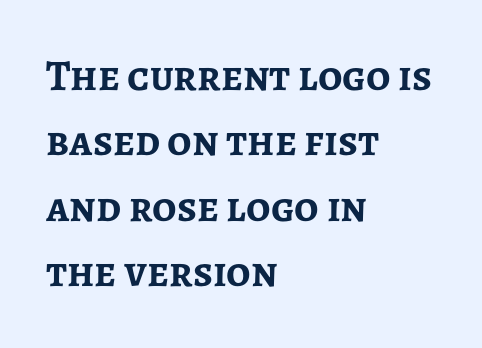
{"serif": "no", "italic": "no", "bold": "yes", "weight": "semibold", "width": "normal", "stroke_contrast": "low", "x_height": "medium", "monospaced": "no", "underline": "no", "align": "left", "line_spacing": "normal", "line_spacing_ratio": 1.52, "letter_spacing": "normal", "letter_spacing_em": 0.0, "glyph_px": 43}
